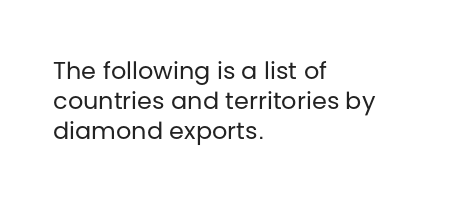
The image shows 24 px text type, upright; set left-aligned, line spacing 1.24x, normal letter spacing, not underlined.
